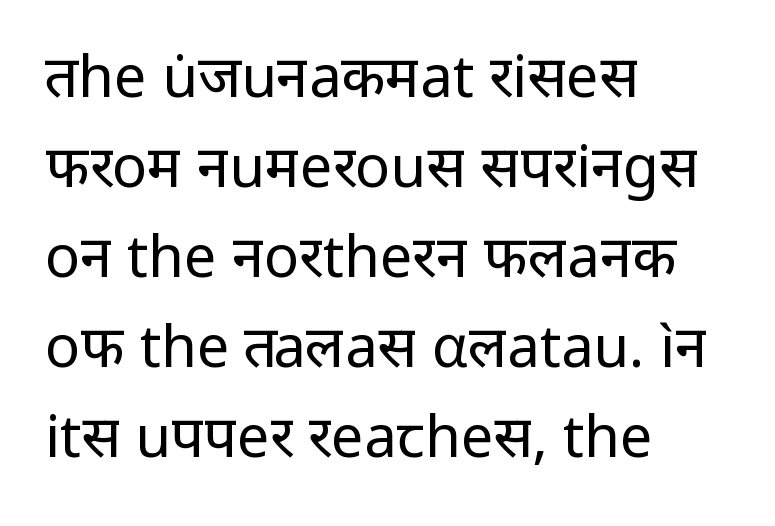
This sample uses a sans-serif face. Characters remain perfectly vertical along every line. Has an underline been added? It has not. Each stroke keeps to a modest, everyday thickness or less.
